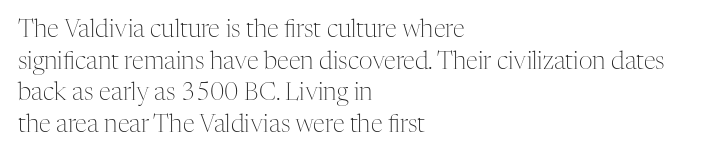
The image shows 24 px text type, upright; set left-aligned, normal line spacing (1.32x), normal letter spacing, not underlined.
